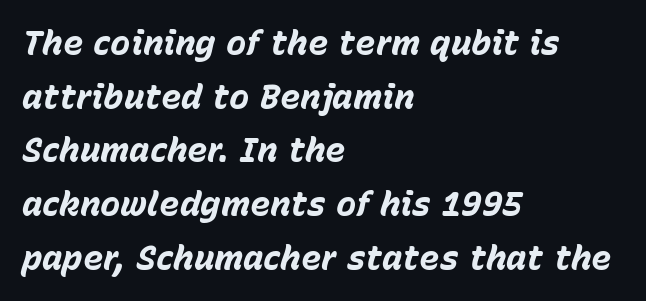
Q: Is the text bold? A: Yes.
Q: Is the text italic (slanted)? A: Yes, it leans right by about 15 degrees.
Q: Is the text underlined? A: No.
Q: How is the paragraph aligned? A: Left-aligned.
Q: Is the spacing between letters normal or unusually wide? A: Normal.
Q: Is the spacing between lines tight, normal or loose? A: Normal.
Q: Width (condensed, normal, or wide)? A: Normal.
Q: Stroke contrast? A: Low.
Q: x-height? A: Medium.
Q: Monospaced? A: No.
